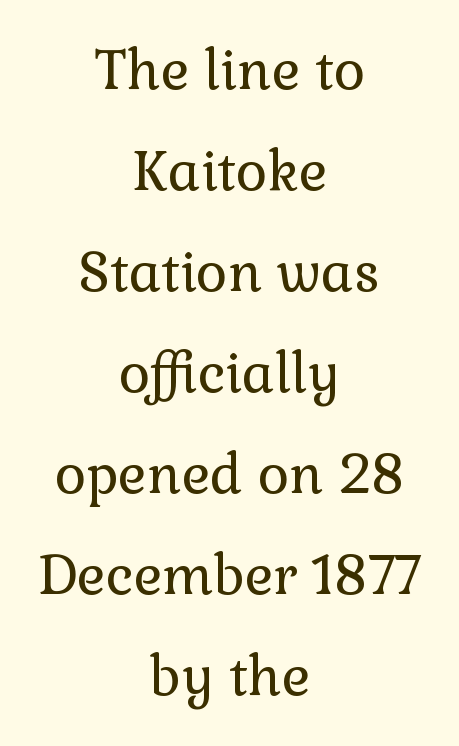
Here the designer chose a conventional face with non-uniform glyph widths. No extra tracking has been applied to these lines. Unbolded letterforms with no extra heft. The baseline area is clear.
